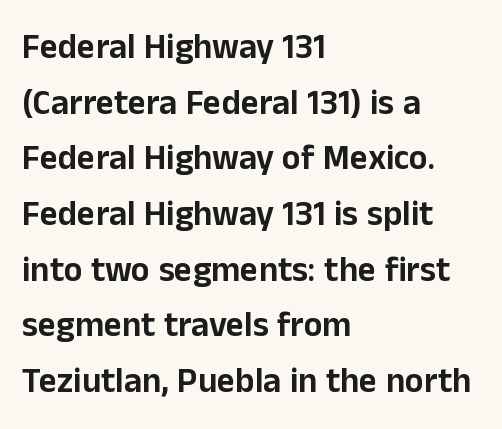
The image shows 35 px sans-serif type, upright; set left-aligned, normal line spacing (1.59x), normal letter spacing, not underlined; low stroke contrast and a medium x-height.
